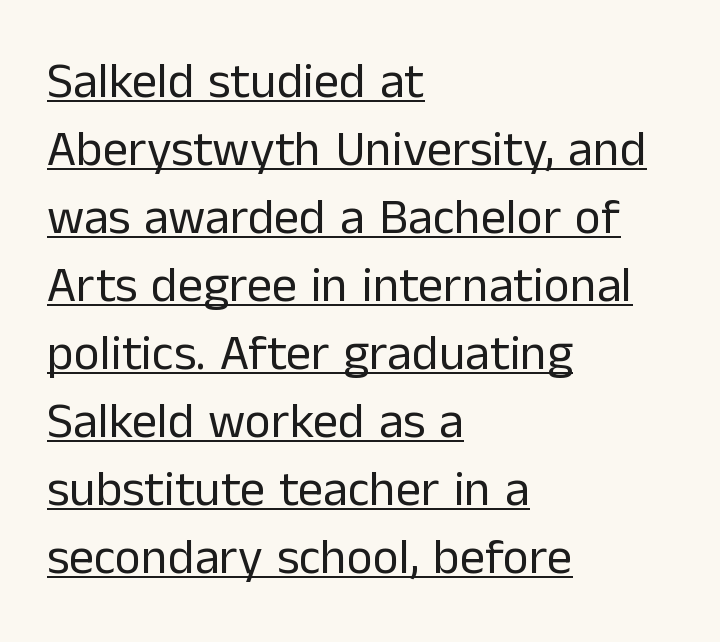
The image shows 50 px regular-weight sans-serif type, upright; set left-aligned, normal line spacing (1.36x), normal letter spacing, underlined; low stroke contrast and a medium x-height.
